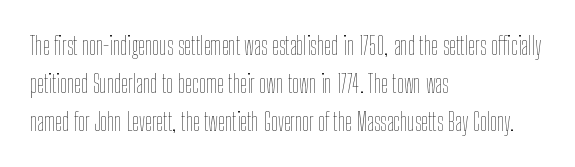
Q: Is the text bold? A: No.
Q: Is the text italic (slanted)? A: No, it is upright.
Q: Is the text underlined? A: No.
Q: How is the paragraph aligned? A: Left-aligned.
Q: Is the spacing between letters normal or unusually wide? A: Normal.
Q: Is the spacing between lines tight, normal or loose? A: Normal.
